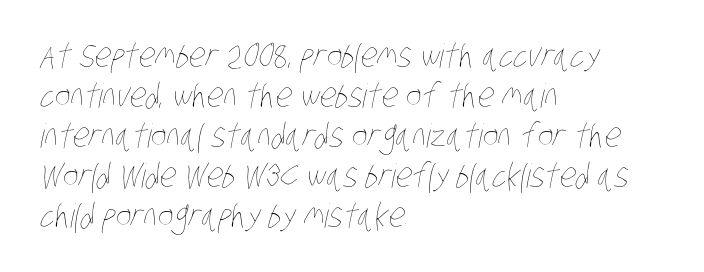
The baseline area is clear. The letters advance in unequal steps, a hallmark of proportional type. In terms of letterspacing, this is plain default setting. Is this a heavy cut? Hardly; it is regular or lighter. Casual observation: everything's shoved over to the left.
